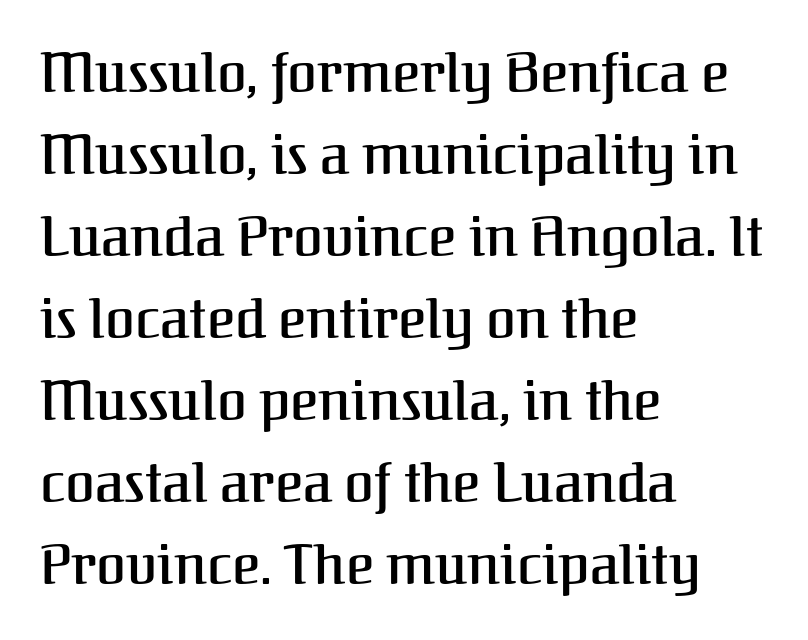
Q: Is the text italic (slanted)? A: No, it is upright.
Q: Is the typeface a serif or a sans-serif typeface? A: Serif.
Q: Is the text underlined? A: No.
Q: How is the paragraph aligned? A: Left-aligned.
Q: Is the spacing between letters normal or unusually wide? A: Normal.
Q: Is the spacing between lines tight, normal or loose? A: Normal.
Q: Width (condensed, normal, or wide)? A: Normal.
Q: Stroke contrast? A: Medium.
Q: x-height? A: Medium.
Q: Monospaced? A: No.
